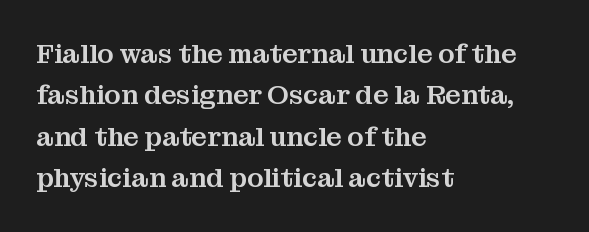
The image shows 27 px text type, upright; set left-aligned, normal line spacing (1.53x), normal letter spacing, not underlined.
